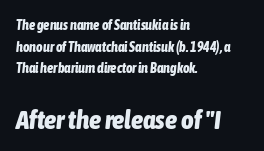
The image shows 27 px bold type, italic (leaning right); set left-aligned, normal line spacing (1.55x), normal letter spacing, not underlined; the second (bottom) block is 1.93x larger.
